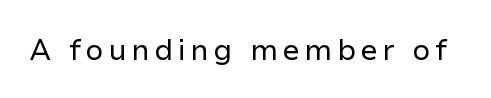
Q: Is the text bold? A: No.
Q: Is the text italic (slanted)? A: No, it is upright.
Q: Is the typeface a serif or a sans-serif typeface? A: Sans-serif.
Q: Is the text underlined? A: No.
Q: Width (condensed, normal, or wide)? A: Normal.
Q: Stroke contrast? A: Low.
Q: x-height? A: Medium.
Q: Monospaced? A: No.
